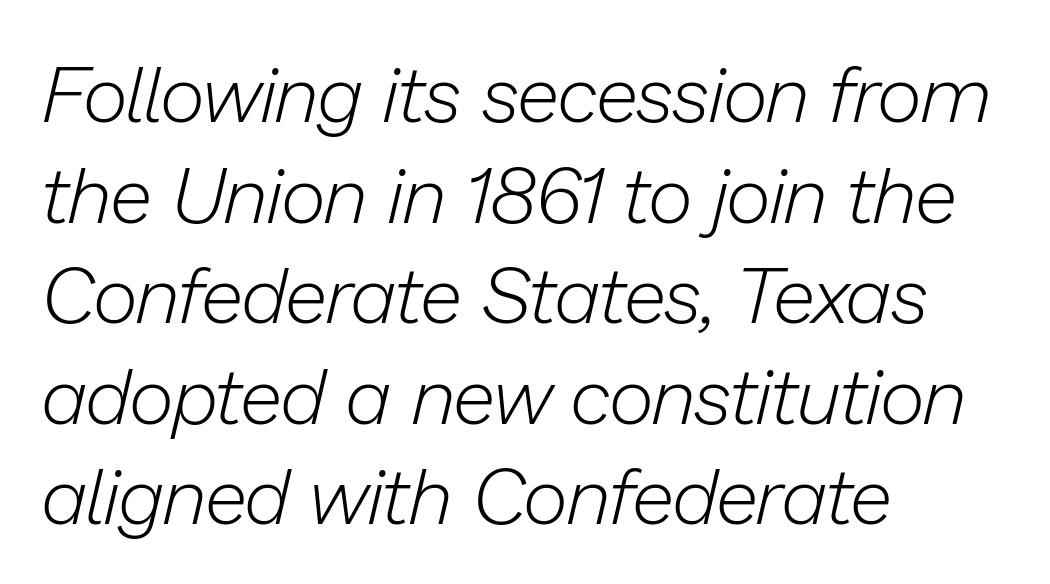
{"italic": "yes", "lean": "right", "slant_degrees": 13, "bold": "no", "weight": "light", "width": "normal", "stroke_contrast": "low", "x_height": "medium", "monospaced": "no", "underline": "no", "align": "left", "line_spacing": "normal", "line_spacing_ratio": 1.29, "letter_spacing": "normal", "letter_spacing_em": 0.0, "glyph_px": 78}
